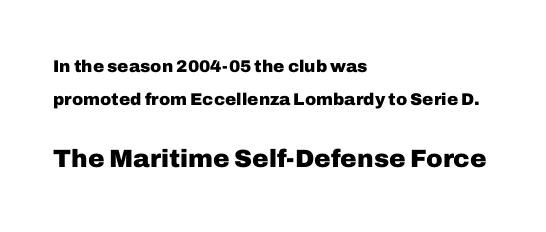
Weight: bold. Widely set lines give the paragraph a tall, airy silhouette. The text block is weighted toward the left margin, trailing off unevenly rightward. If you squint, the bottom block still reads clearly — it's the larger of the two.
